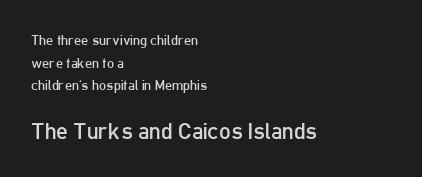
Q: Is the text bold? A: No.
Q: Is the text italic (slanted)? A: No, it is upright.
Q: Is the text underlined? A: No.
Q: How is the paragraph aligned? A: Left-aligned.
Q: Is the spacing between letters normal or unusually wide? A: Normal.
Q: Is the spacing between lines tight, normal or loose? A: Normal.
Q: Which block of text is set in a larger size, the first (top) or the second (bottom)? A: The second (bottom) one.
